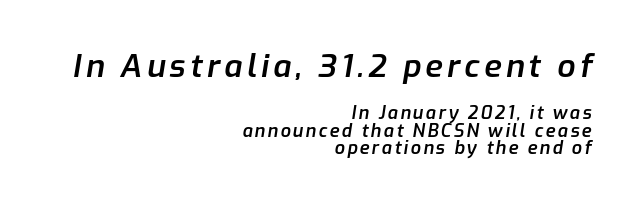
Italic? Definitely — the glyphs are oblique. Each letter keeps its own natural width here, so spacing adapts to shape. Which margin do the lines hug? The right one — the left edge is uneven. The rendering shrinks the type as you move from the upper chunk to the lower. Caption: semibold face, moderately heavy strokes.
